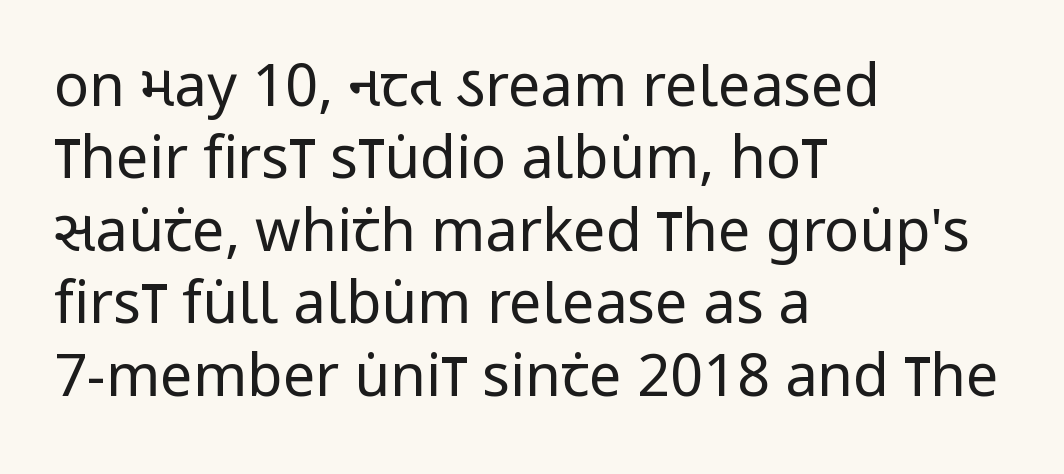
The image shows 58 px regular-weight, condensed sans-serif type, upright; set left-aligned, normal line spacing (1.25x), normal letter spacing, not underlined; low stroke contrast and a large x-height.
